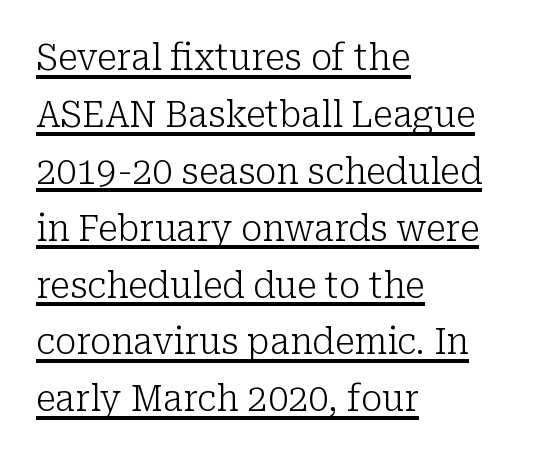
Q: Is the text bold? A: No.
Q: Is the text italic (slanted)? A: No, it is upright.
Q: Is the typeface a serif or a sans-serif typeface? A: Serif.
Q: Is the text underlined? A: Yes.
Q: How is the paragraph aligned? A: Left-aligned.
Q: Is the spacing between letters normal or unusually wide? A: Normal.
Q: Is the spacing between lines tight, normal or loose? A: Normal.
Q: Width (condensed, normal, or wide)? A: Normal.
Q: Stroke contrast? A: Low.
Q: x-height? A: Medium.
Q: Monospaced? A: No.
